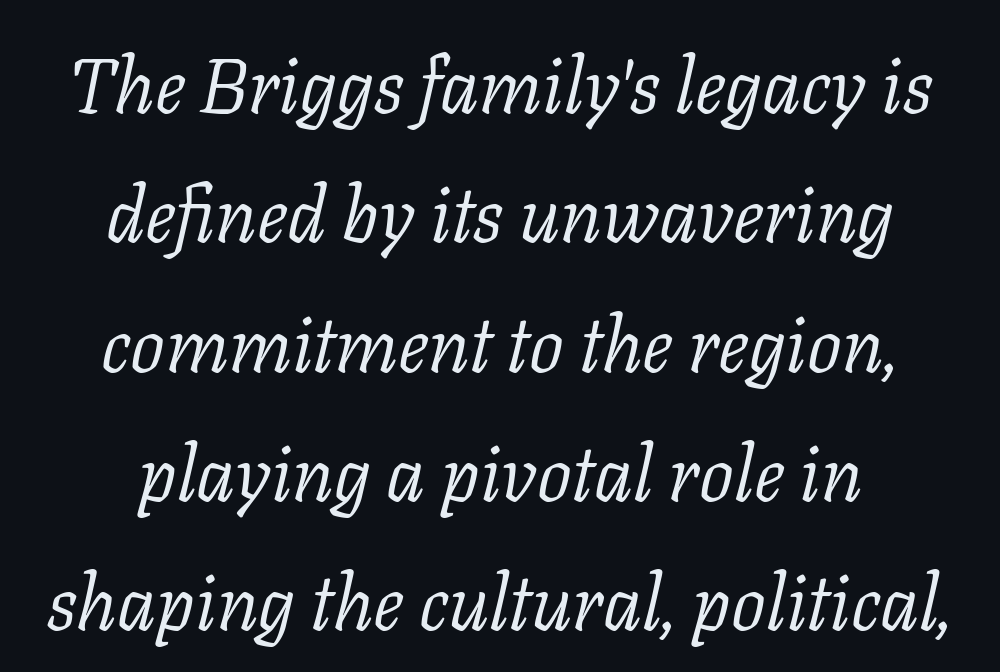
Q: Is the text bold? A: No.
Q: Is the text italic (slanted)? A: Yes, it leans right by about 11 degrees.
Q: Is the typeface a serif or a sans-serif typeface? A: Serif.
Q: Is the text underlined? A: No.
Q: How is the paragraph aligned? A: Centered.
Q: Is the spacing between letters normal or unusually wide? A: Normal.
Q: Is the spacing between lines tight, normal or loose? A: Normal.
Q: Width (condensed, normal, or wide)? A: Normal.
Q: Stroke contrast? A: Low.
Q: x-height? A: Medium.
Q: Monospaced? A: No.
